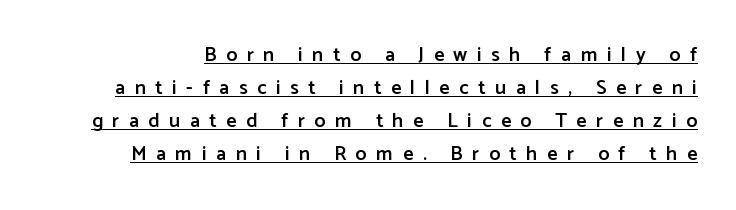
The image shows 20 px text type, upright; set normal line spacing (1.65x), unusually wide letter spacing (+0.48 em), underlined.
